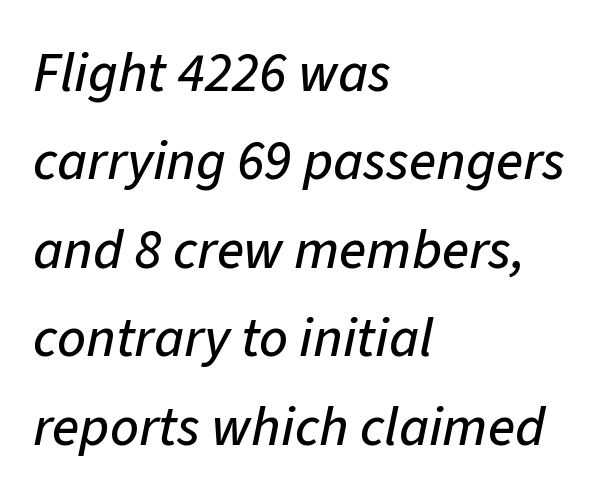
{"italic": "yes", "lean": "right", "slant_degrees": 11, "width": "normal", "stroke_contrast": "low", "x_height": "medium", "monospaced": "no", "underline": "no", "align": "left", "line_spacing": "normal", "line_spacing_ratio": 1.58, "letter_spacing": "normal", "letter_spacing_em": 0.0, "glyph_px": 56}
